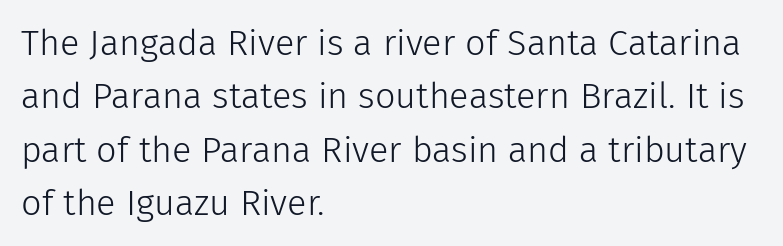
The image shows 36 px light sans-serif type, upright; set left-aligned, normal line spacing (1.48x), normal letter spacing, not underlined; low stroke contrast and a medium x-height.
